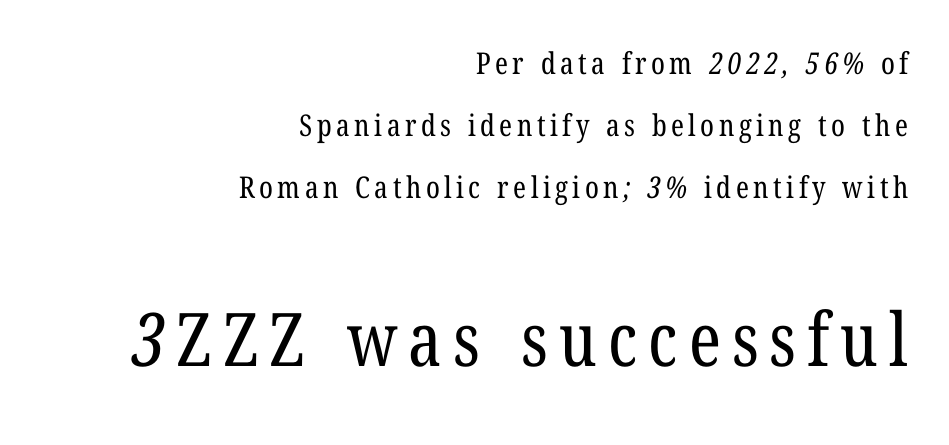
{"serif": "yes", "bold": "no", "weight": "regular", "width": "condensed", "stroke_contrast": "low", "x_height": "medium", "monospaced": "no", "underline": "no", "align": "right", "line_spacing": "loose", "line_spacing_ratio": 2.07, "larger_block": "second", "size_ratio": 2.47, "glyph_px": 74}
